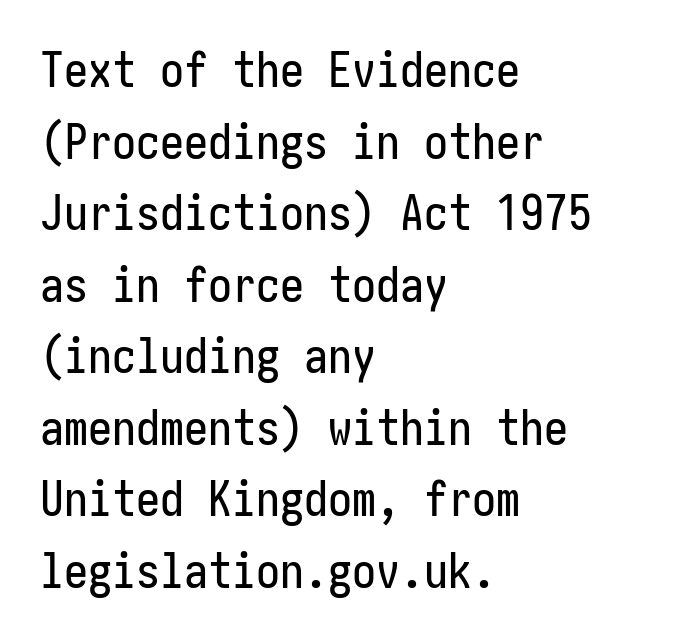
Q: Is the text italic (slanted)? A: No, it is upright.
Q: Is the typeface a serif or a sans-serif typeface? A: Sans-serif.
Q: Is the text underlined? A: No.
Q: How is the paragraph aligned? A: Left-aligned.
Q: Is the spacing between letters normal or unusually wide? A: Normal.
Q: Is the spacing between lines tight, normal or loose? A: Normal.
Q: Width (condensed, normal, or wide)? A: Condensed.
Q: Stroke contrast? A: Low.
Q: x-height? A: Medium.
